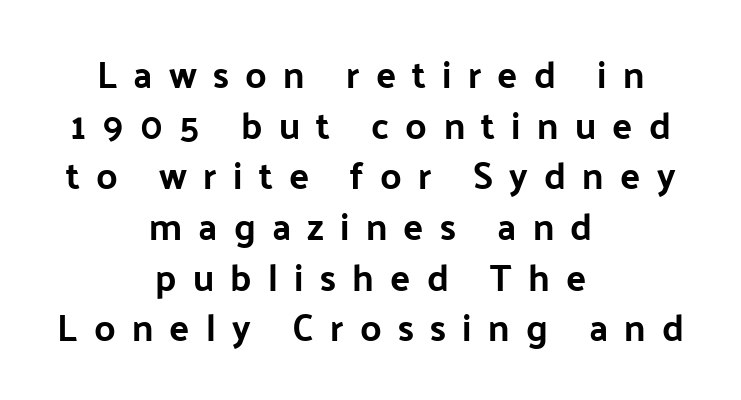
The image shows 37 px sans-serif type, upright; set centered, normal line spacing (1.37x), unusually wide letter spacing (+0.44 em), not underlined; low stroke contrast and a medium x-height.
